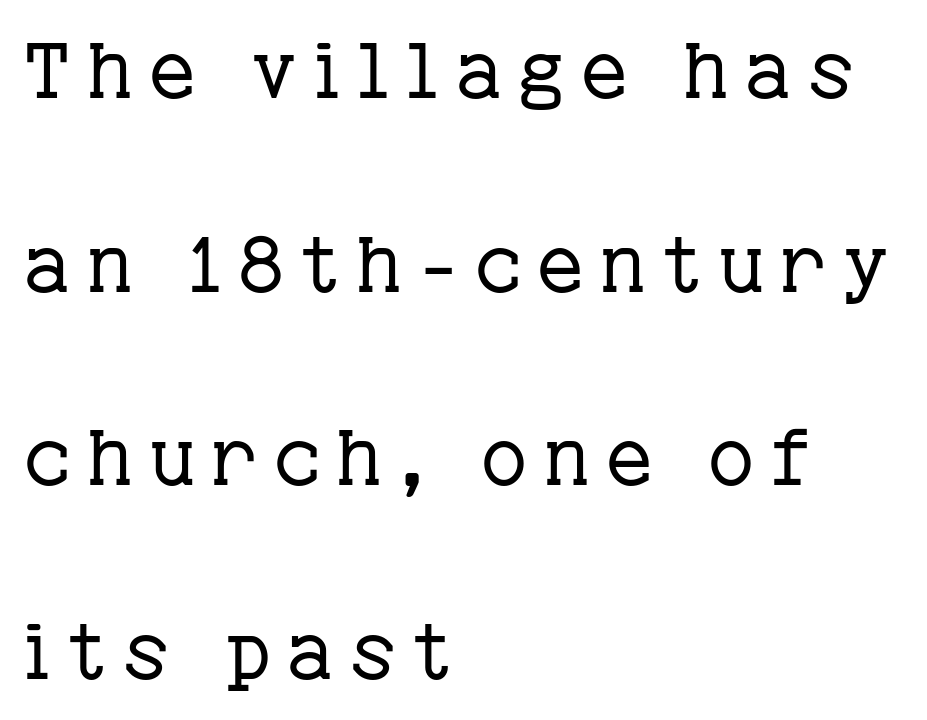
Q: Is the text bold? A: No.
Q: Is the text italic (slanted)? A: No, it is upright.
Q: Is the typeface a serif or a sans-serif typeface? A: Serif.
Q: Is the text underlined? A: No.
Q: How is the paragraph aligned? A: Left-aligned.
Q: Is the spacing between letters normal or unusually wide? A: Unusually wide.
Q: Is the spacing between lines tight, normal or loose? A: Loose.
Q: Width (condensed, normal, or wide)? A: Normal.
Q: Stroke contrast? A: Low.
Q: x-height? A: Medium.
Q: Monospaced? A: No.
